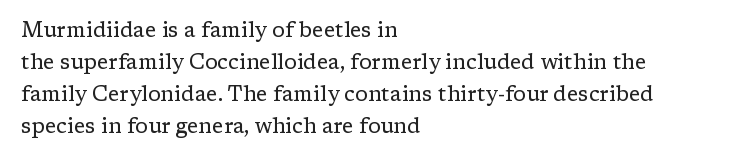
Q: Is the text bold? A: No.
Q: Is the text italic (slanted)? A: No, it is upright.
Q: Is the text underlined? A: No.
Q: How is the paragraph aligned? A: Left-aligned.
Q: Is the spacing between letters normal or unusually wide? A: Normal.
Q: Is the spacing between lines tight, normal or loose? A: Normal.
